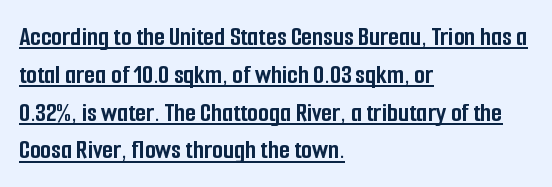
{"serif": "no", "italic": "no", "bold": "yes", "weight": "semibold", "width": "condensed", "stroke_contrast": "low", "x_height": "medium", "monospaced": "no", "underline": "yes", "align": "left", "line_spacing": "normal", "line_spacing_ratio": 1.35, "letter_spacing": "normal", "letter_spacing_em": 0.0, "glyph_px": 28}
